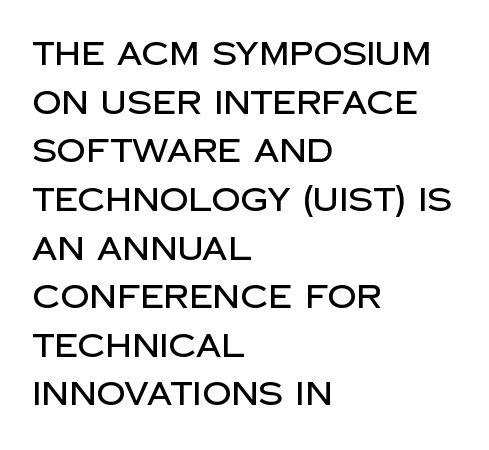
Reading down the column, the eye jumps a familiar distance to each next line. The type is set solid horizontally, with unmodified tracking. The font family rendered here belongs to the sans-serif group. The words here are not underlined. Characters remain perfectly vertical along every line. The passage shown is typed in a proportional face where columns would drift.
